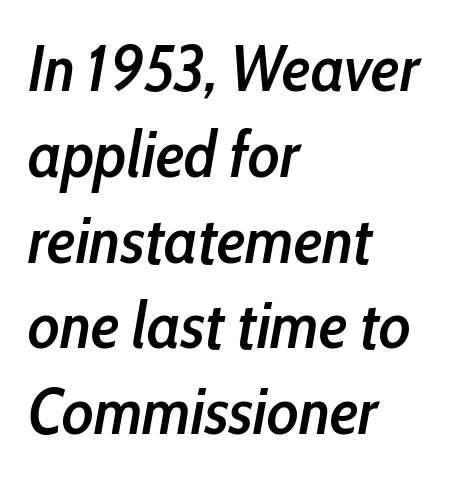
Slightly chunky letters — semibold, I'd say, not full bold. What stands out about the letter spacing? Nothing — it is the standard amount. Horizontally, the lines are justified to the leading edge only. The text carries the slant typical of an italic or oblique font.
